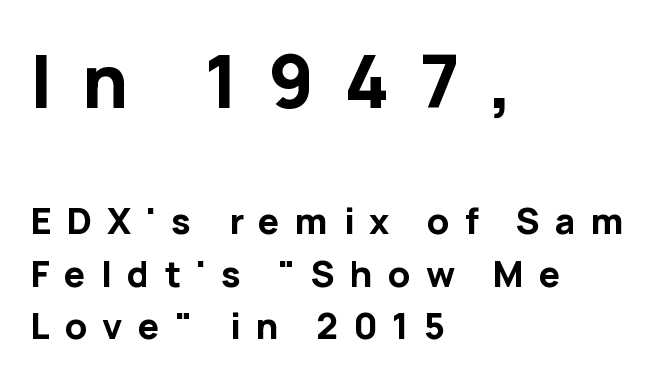
Q: Is the text bold? A: Yes.
Q: Is the text italic (slanted)? A: No, it is upright.
Q: Is the typeface a serif or a sans-serif typeface? A: Sans-serif.
Q: Is the text underlined? A: No.
Q: How is the paragraph aligned? A: Left-aligned.
Q: Is the spacing between letters normal or unusually wide? A: Unusually wide.
Q: Is the spacing between lines tight, normal or loose? A: Normal.
Q: Which block of text is set in a larger size, the first (top) or the second (bottom)? A: The first (top) one.
Q: Width (condensed, normal, or wide)? A: Normal.
Q: Stroke contrast? A: Low.
Q: x-height? A: Medium.
Q: Monospaced? A: No.
